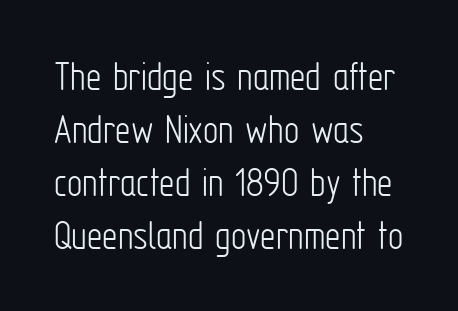
Nobody touched the tracking dial on this one. The rag falls on the right side of this text block. Posture: vertical. Nothing heavy about these letters — not bold at all. Stroke terminals: plain, sans-serif.
